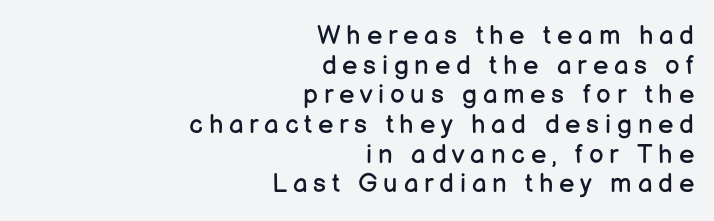
{"italic": "no", "bold": "no", "underline": "no", "align": "right", "line_spacing": "tight", "line_spacing_ratio": 1.14, "letter_spacing": "wide", "letter_spacing_em": 0.22, "glyph_px": 26}
